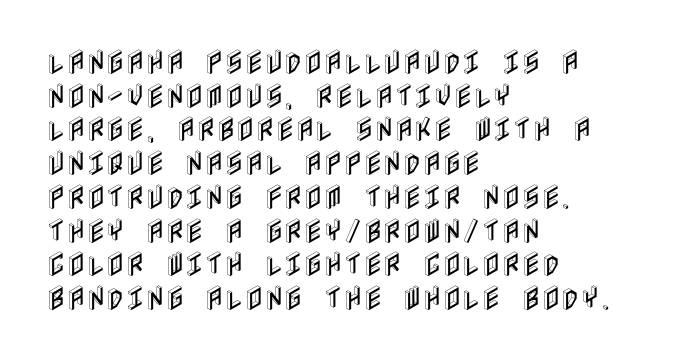
Q: Is the text italic (slanted)? A: No, it is upright.
Q: Is the text underlined? A: No.
Q: How is the paragraph aligned? A: Left-aligned.
Q: Is the spacing between letters normal or unusually wide? A: Normal.
Q: Is the spacing between lines tight, normal or loose? A: Normal.
